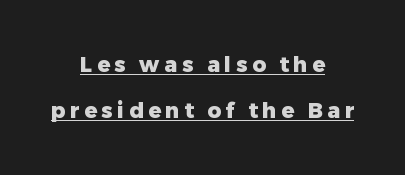
Each line is balanced around a shared central axis. Is there any slant? The stems are plumb. Between one letter and the next there's a generous, obvious gap. Students, observe the line beneath the letters — that is underlining. The letters are bold, with thick, heavy strokes. Rows of type keep a wide berth in the vertical direction.
